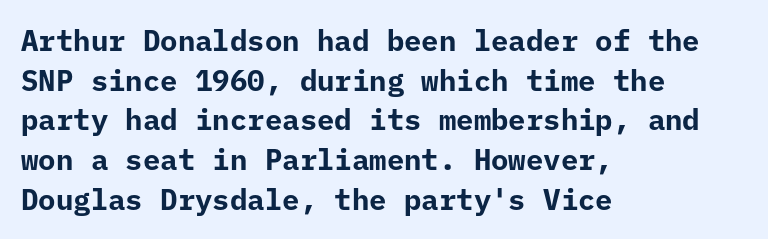
The image shows 29 px bold sans-serif type, upright, monospaced; set left-aligned, normal line spacing (1.37x), normal letter spacing, not underlined; low stroke contrast and a medium x-height.
